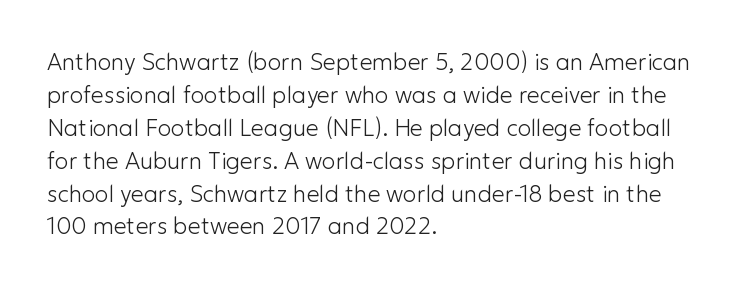
Honestly, the row spacing looks completely unremarkable. Caption: face not bold, strokes unweighted. Posture: vertical. This rendering features lettering with no underline. The setting favours the left margin, as ordinary paragraphs usually do.
